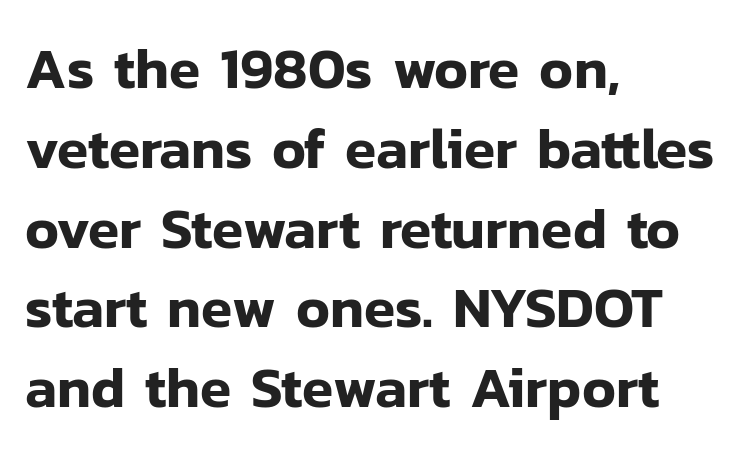
Q: Is the text italic (slanted)? A: No, it is upright.
Q: Is the typeface a serif or a sans-serif typeface? A: Sans-serif.
Q: Is the text underlined? A: No.
Q: How is the paragraph aligned? A: Left-aligned.
Q: Is the spacing between letters normal or unusually wide? A: Normal.
Q: Is the spacing between lines tight, normal or loose? A: Normal.
Q: Width (condensed, normal, or wide)? A: Normal.
Q: Stroke contrast? A: Low.
Q: x-height? A: Medium.
Q: Monospaced? A: No.
